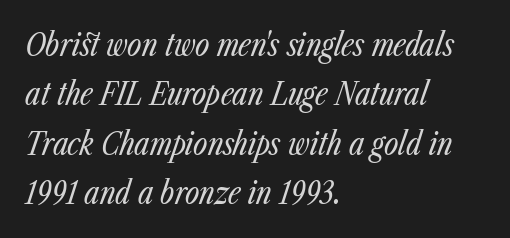
{"italic": "yes", "lean": "right", "slant_degrees": 23, "bold": "no", "weight": "regular", "width": "condensed", "stroke_contrast": "low", "x_height": "medium", "monospaced": "no", "underline": "no", "align": "left", "line_spacing": "normal", "line_spacing_ratio": 1.59, "letter_spacing": "normal", "letter_spacing_em": 0.0, "glyph_px": 31}
